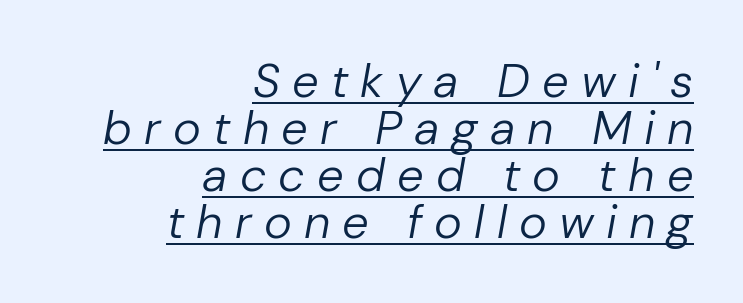
Compared with a flush-left layout, this one pins lines to the opposite, right side. An italicized treatment has been applied to the whole sample. Rows of type sit shoulder to shoulder in the vertical direction. Do the characters align in a grid? No, the font is proportional.
